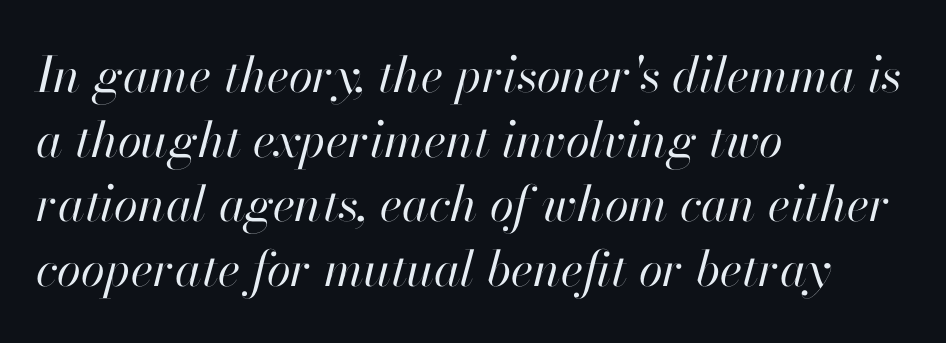
Reading down the column, the eye jumps a familiar distance to each next line. Here the glyphs are tracked normally, forming tight word shapes. Visually the block forms a straight wall on the left and a jagged coastline on the right. You could not count columns in this text — the font is proportionally spaced.
